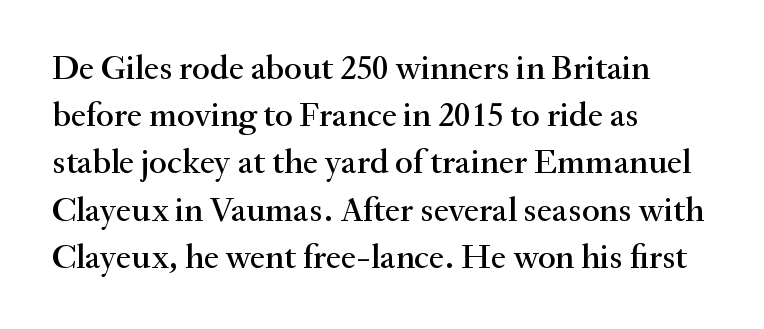
The image shows 35 px serif type, upright; set left-aligned, normal line spacing (1.35x), normal letter spacing, not underlined; medium stroke contrast and a small x-height.
